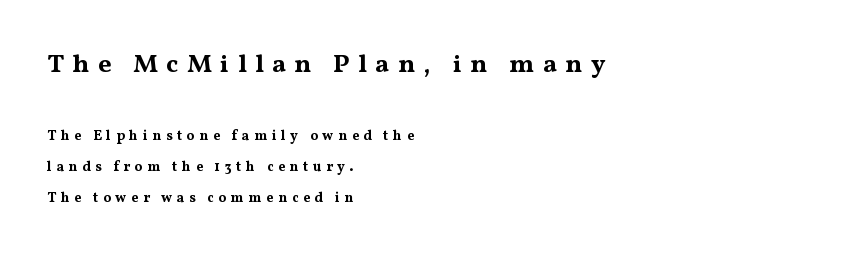
The image shows 26 px bold type, upright; set left-aligned, loose line spacing (2.22x), unusually wide letter spacing (+0.32 em), not underlined; the first (top) block is 1.86x larger.
